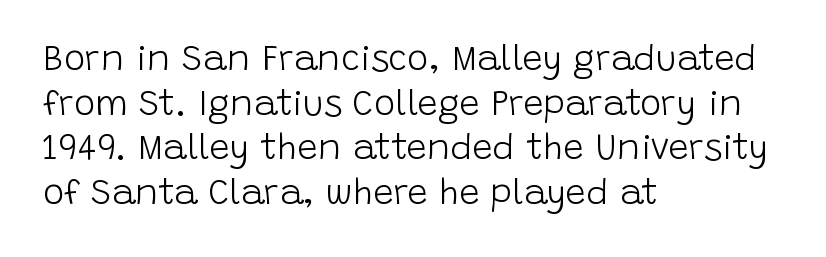
Q: Is the text bold? A: No.
Q: Is the text italic (slanted)? A: No, it is upright.
Q: Is the typeface a serif or a sans-serif typeface? A: Sans-serif.
Q: Is the text underlined? A: No.
Q: How is the paragraph aligned? A: Left-aligned.
Q: Is the spacing between letters normal or unusually wide? A: Normal.
Q: Width (condensed, normal, or wide)? A: Normal.
Q: Stroke contrast? A: Low.
Q: x-height? A: Large.
Q: Monospaced? A: No.
